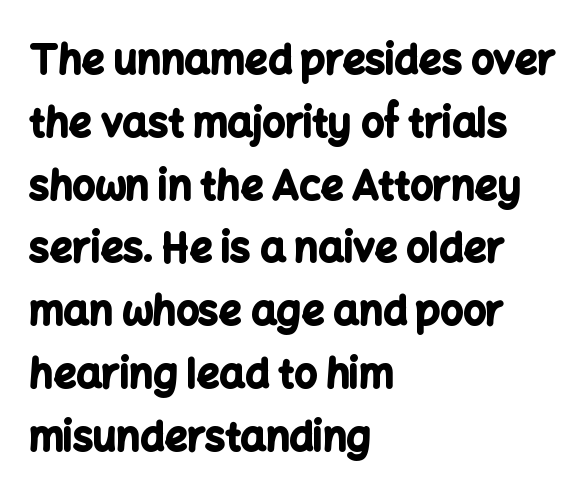
Reading down the block, your eye returns to a fixed left position each line. The glyphs have the mass of a bold cut. The rendering uses a moderate line-height, typical for paragraphs. It's the straight-up-and-down kind of type. Regarding serifs, this sample does without them. Tracking here is standard; glyphs follow each other at the usual distance.
